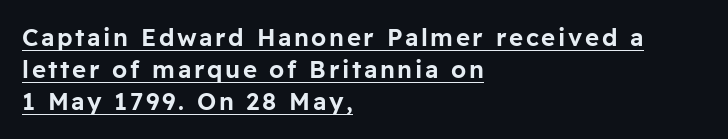
The image shows 24 px text type, upright; set left-aligned, normal line spacing (1.34x), underlined.
